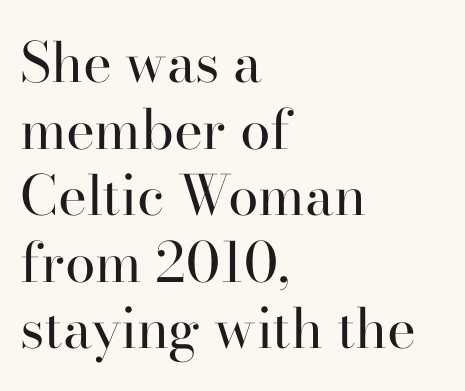
{"serif": "yes", "italic": "no", "bold": "no", "weight": "regular", "width": "normal", "stroke_contrast": "high", "x_height": "small", "monospaced": "no", "underline": "no", "align": "left", "line_spacing_ratio": 1.21, "letter_spacing": "normal", "letter_spacing_em": 0.0, "glyph_px": 55}
